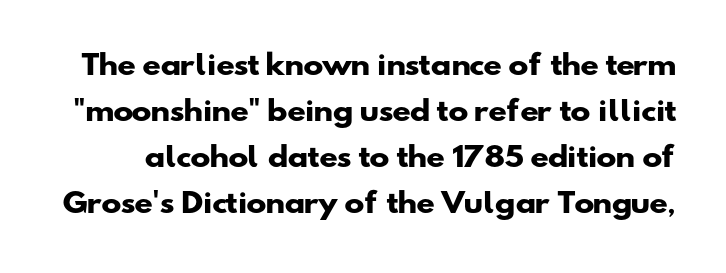
Reading down the column, the eye jumps a familiar distance to each next line. The rendering keeps characters at their native spacing. Its strokes are broad and dark, the hallmark of bold type. Words float on clear page, feet unadorned.
